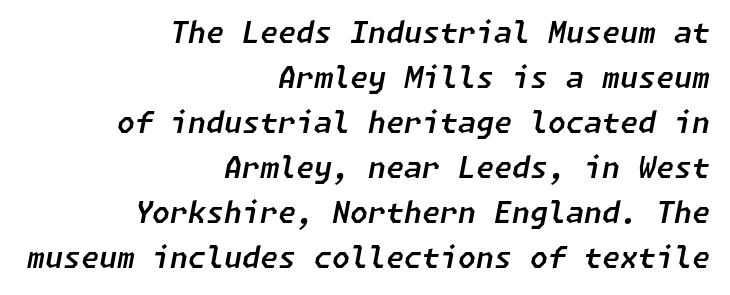
The image shows 29 px text type, italic (leaning right); set right-aligned, normal line spacing (1.55x), normal letter spacing, not underlined; low stroke contrast and a medium x-height.
